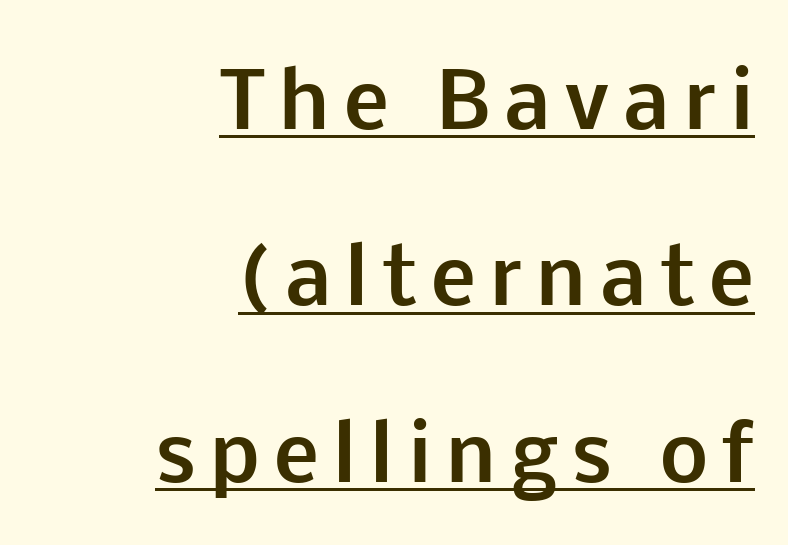
{"serif": "no", "italic": "no", "bold": "yes", "weight": "bold", "width": "normal", "stroke_contrast": "low", "x_height": "medium", "monospaced": "no", "underline": "yes", "align": "right", "line_spacing": "loose", "line_spacing_ratio": 2.32, "glyph_px": 76}
